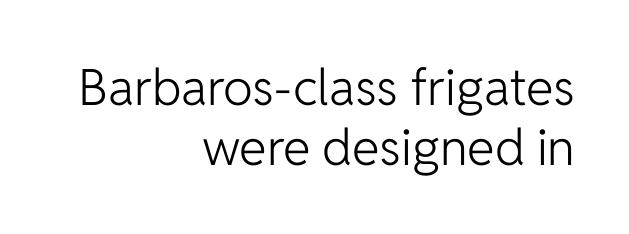
{"serif": "no", "italic": "no", "bold": "no", "weight": "light", "width": "normal", "stroke_contrast": "low", "x_height": "medium", "monospaced": "no", "underline": "no", "align": "right", "line_spacing_ratio": 1.2, "letter_spacing": "normal", "letter_spacing_em": 0.0, "glyph_px": 50}
